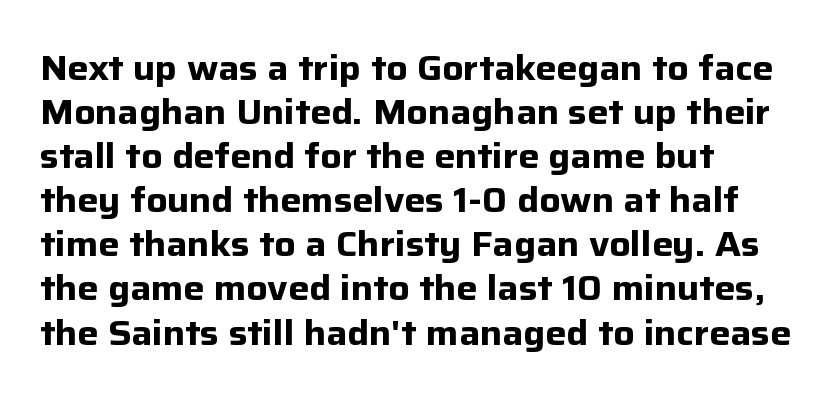
This sample uses plain, unmodified letter spacing. In terms of weight, the rendering is a true, heavy bold. Has an underline been added? It has not. Characters remain perfectly vertical along every line.
